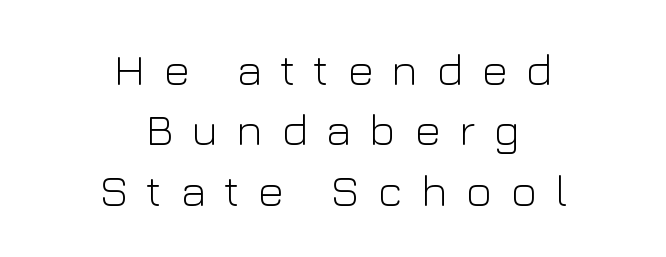
The image shows 45 px light sans-serif type, upright; set centered, normal line spacing (1.34x), unusually wide letter spacing (+0.4 em), not underlined; low stroke contrast and a medium x-height.
